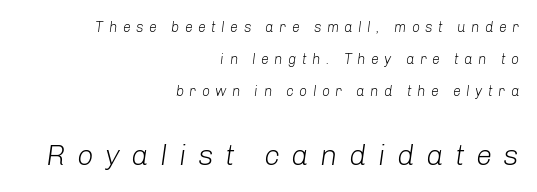
The image shows 29 px light type, italic (leaning right); set right-aligned, loose line spacing (2.29x), unusually wide letter spacing (+0.39 em), not underlined; the second (bottom) block is 2.07x larger; low stroke contrast and a medium x-height.
